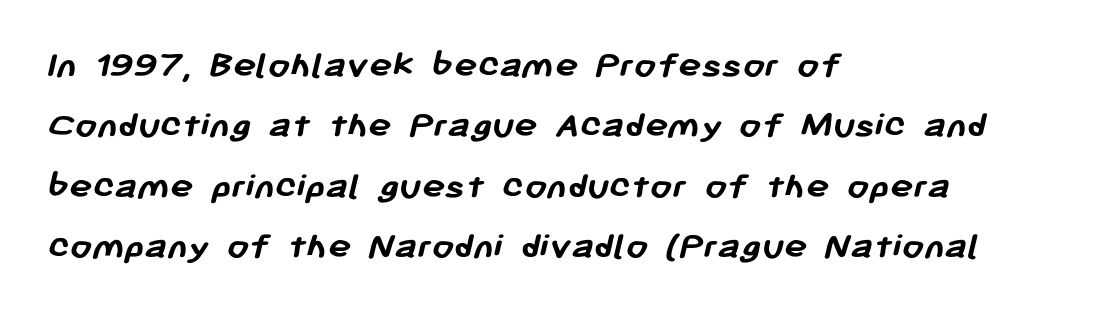
The image shows 39 px semibold sans-serif type; set left-aligned, normal line spacing (1.55x), normal letter spacing, not underlined; low stroke contrast and a medium x-height.
